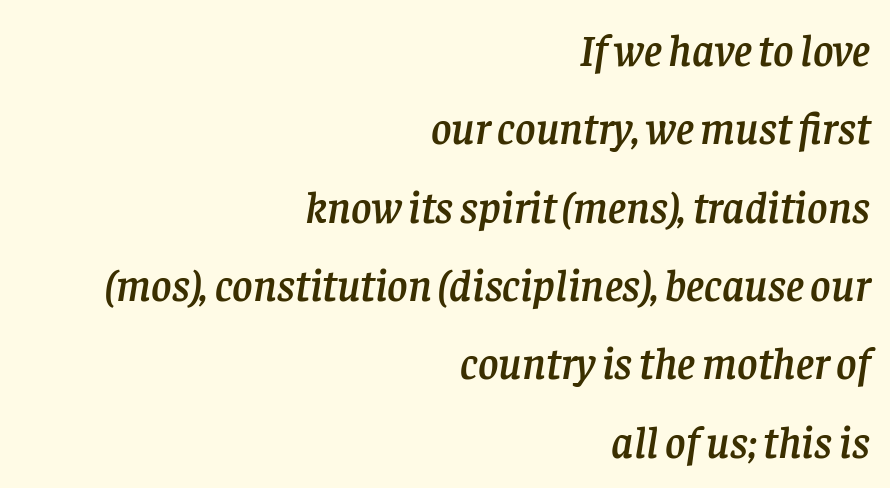
{"serif": "yes", "italic": "yes", "lean": "right", "slant_degrees": 8, "width": "normal", "stroke_contrast": "low", "x_height": "large", "monospaced": "no", "underline": "no", "align": "right", "line_spacing_ratio": 1.78, "letter_spacing": "normal", "letter_spacing_em": 0.0, "glyph_px": 44}
